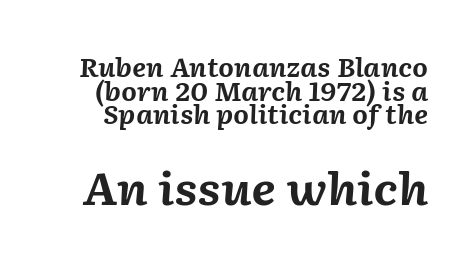
{"italic": "yes", "lean": "right", "slant_degrees": 2, "bold": "yes", "weight": "bold", "width": "normal", "stroke_contrast": "medium", "x_height": "medium", "monospaced": "no", "underline": "no", "line_spacing": "tight", "line_spacing_ratio": 0.95, "letter_spacing": "normal", "letter_spacing_em": 0.0, "larger_block": "second", "size_ratio": 1.76, "glyph_px": 44}
